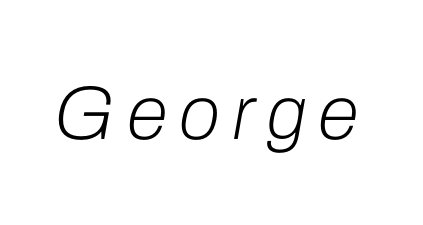
Type without underlining. Character widths vary here, with narrow letters taking less room than wide ones. The typeface has the unassuming heft of standard copy or less. An italicized treatment has been applied to the whole sample.
